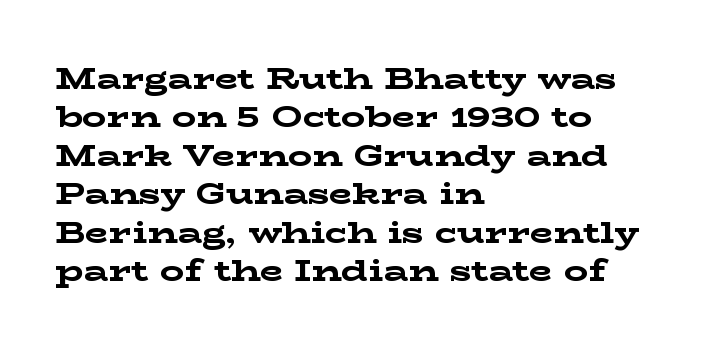
{"serif": "yes", "italic": "no", "bold": "yes", "weight": "bold", "width": "wide", "stroke_contrast": "low", "x_height": "medium", "monospaced": "no", "underline": "no", "align": "left", "line_spacing": "normal", "line_spacing_ratio": 1.28, "letter_spacing": "normal", "letter_spacing_em": 0.0, "glyph_px": 30}
